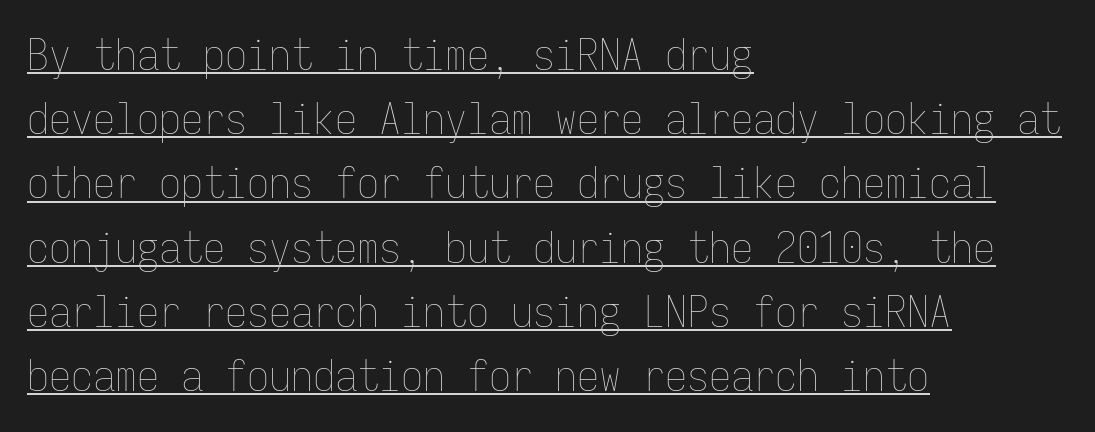
{"italic": "no", "bold": "no", "weight": "thin", "width": "condensed", "stroke_contrast": "low", "x_height": "medium", "monospaced": "yes", "underline": "yes", "align": "left", "line_spacing": "normal", "line_spacing_ratio": 1.46, "letter_spacing": "normal", "letter_spacing_em": 0.0, "glyph_px": 44}
